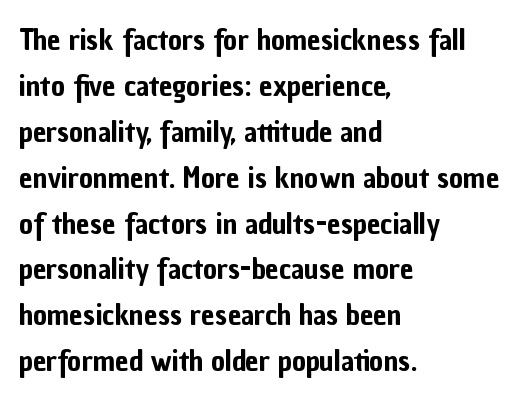
{"serif": "no", "italic": "no", "width": "condensed", "stroke_contrast": "low", "x_height": "medium", "monospaced": "no", "underline": "no", "align": "left", "line_spacing": "normal", "line_spacing_ratio": 1.53, "letter_spacing": "normal", "letter_spacing_em": 0.0, "glyph_px": 30}
